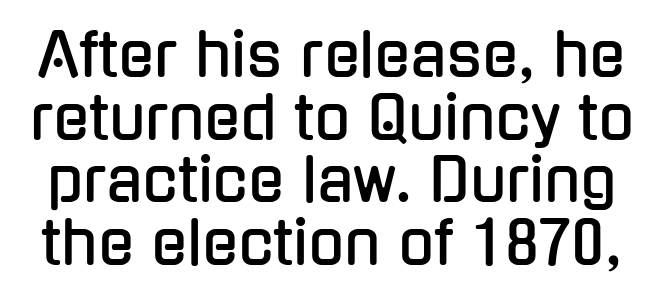
{"serif": "no", "italic": "no", "width": "condensed", "stroke_contrast": "low", "x_height": "medium", "monospaced": "no", "underline": "no", "line_spacing": "tight", "line_spacing_ratio": 1.06, "letter_spacing": "normal", "letter_spacing_em": 0.0, "glyph_px": 59}
